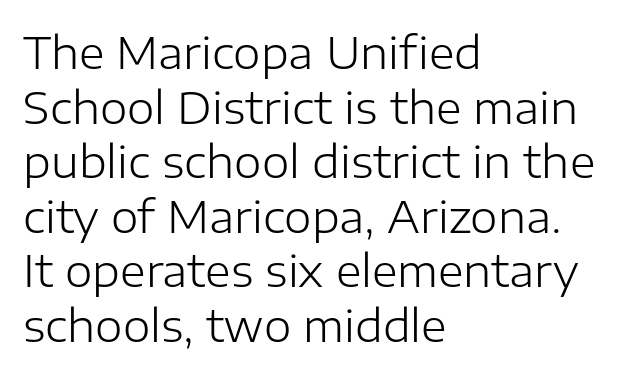
{"serif": "no", "italic": "no", "bold": "no", "weight": "light", "width": "normal", "stroke_contrast": "low", "x_height": "medium", "monospaced": "no", "underline": "no", "align": "left", "line_spacing_ratio": 1.24, "letter_spacing": "normal", "letter_spacing_em": 0.0, "glyph_px": 44}
